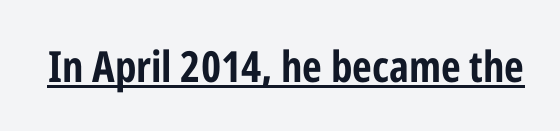
The image shows 43 px bold, condensed sans-serif type, upright; set normal letter spacing, underlined; low stroke contrast and a medium x-height.
